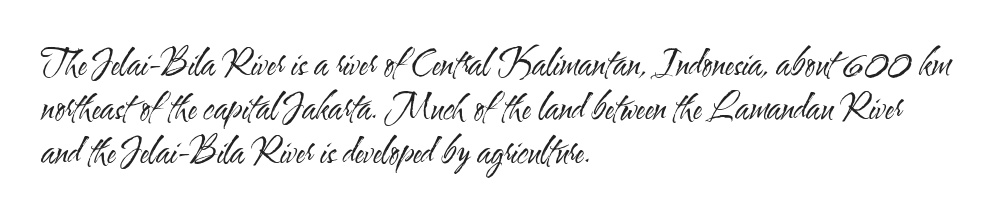
{"serif": "no", "bold": "no", "weight": "regular", "width": "condensed", "stroke_contrast": "medium", "x_height": "small", "monospaced": "no", "underline": "no", "align": "left", "line_spacing": "normal", "line_spacing_ratio": 1.3, "letter_spacing": "normal", "letter_spacing_em": 0.0, "glyph_px": 34}
